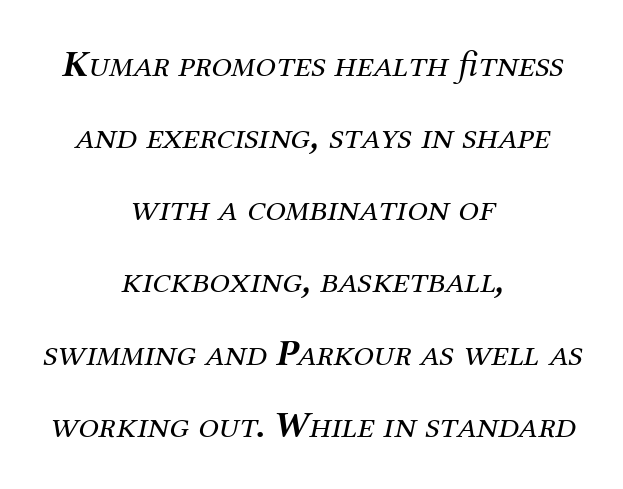
These glyphs show unthickened strokes, regular width or finer. Horizontal alignment here is central, giving a formal, balanced look. This sample trades compactness for vertical openness between lines. The passage shown is typeset with a serif family. Glance below the letters and you will spot only blank space. Tracking value appears to be zero — textbook default spacing.
